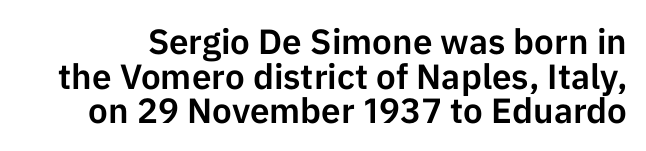
A typesetter would call this proportional, since set widths differ per character. To sum up the face: it is a sans, with no serifs. Vertically, the passage feels compressed, each row crowding the next. Plain, unruled lines of type. The tracking reads as untouched default to a designer's eye.
